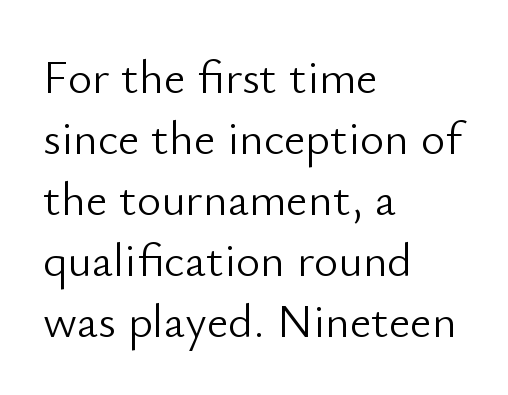
Words appear dense and cohesive because spacing is normal. The characters are drawn with everyday or finer stroke widths. Check the space under the baseline: it is left empty. The text block is weighted toward the left margin, trailing off unevenly rightward. If you drew a line through each stem, it would be perfectly vertical.
